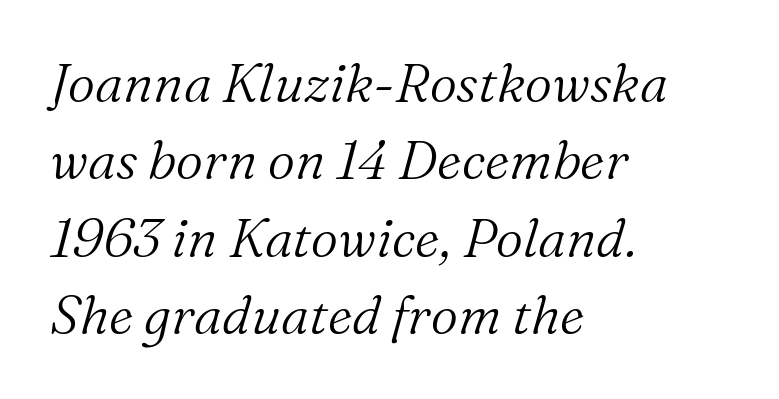
Slanted lettering throughout. Think of a printed novel: that variable character pitch is what you see here. The rows are spaced the way most documents space them. The font sits on the lighter half of the weight spectrum, regular included.
